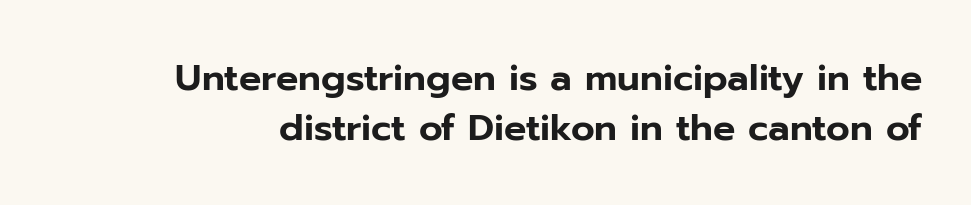
The image shows 37 px sans-serif type, upright; set normal line spacing (1.34x), normal letter spacing, not underlined; low stroke contrast and a medium x-height.
